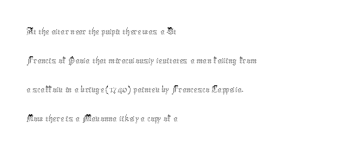
Q: Is the text bold? A: No.
Q: Is the text italic (slanted)? A: No, it is upright.
Q: Is the text underlined? A: No.
Q: How is the paragraph aligned? A: Left-aligned.
Q: Is the spacing between letters normal or unusually wide? A: Normal.
Q: Is the spacing between lines tight, normal or loose? A: Normal.
